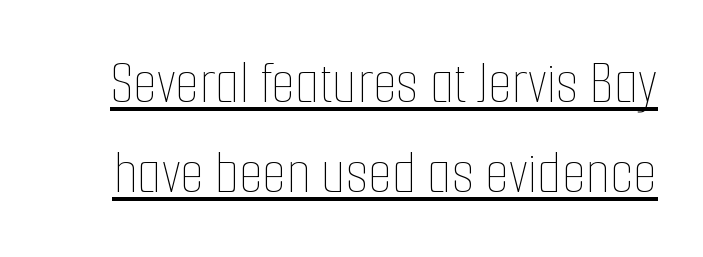
The image shows 62 px thin, condensed type, upright; set normal line spacing (1.45x), normal letter spacing, underlined; low stroke contrast and a medium x-height.
